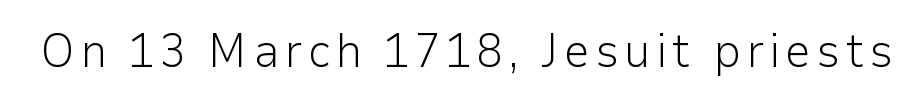
Q: Is the text bold? A: No.
Q: Is the text italic (slanted)? A: No, it is upright.
Q: Is the typeface a serif or a sans-serif typeface? A: Sans-serif.
Q: Is the text underlined? A: No.
Q: Width (condensed, normal, or wide)? A: Normal.
Q: Stroke contrast? A: Low.
Q: x-height? A: Medium.
Q: Monospaced? A: No.
